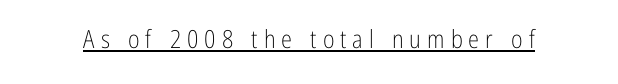
Somebody hit Ctrl+U on this one — the words are underlined. Short note: letters widely spaced. The letters stand upright; this is a roman face. The font is comparable to plain body text, perhaps lighter.
